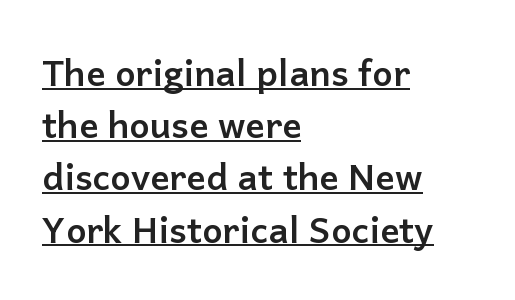
Here the designer chose a conventional face with non-uniform glyph widths. Bold? Absolutely — the strokes are thick and heavy. A roman cut, with each character standing at attention. The specimen includes a rule beneath the text block's lines. Honestly, the row spacing looks completely unremarkable. The paragraph shown leans on its left margin.
